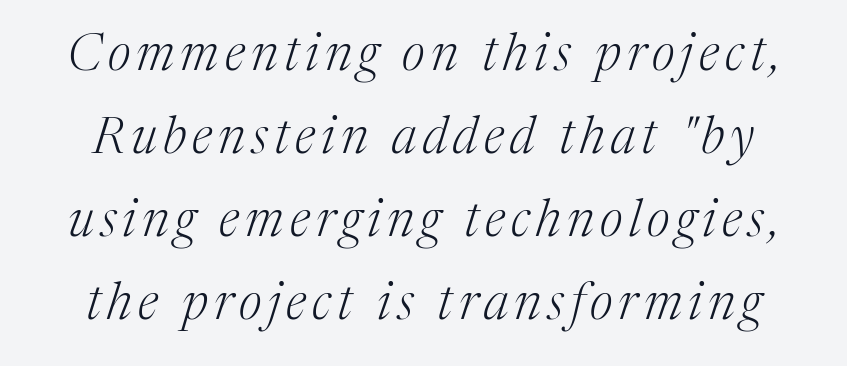
This sample has the flowing, uneven cadence of proportional lettering. Successive baselines arrive at the customary interval. The foot of each line stays bare and open. A light-to-regular cut is what we see here. Little horizontal feet cap the strokes, marking this as serif type. Every character sits at an angle, as italics do.
